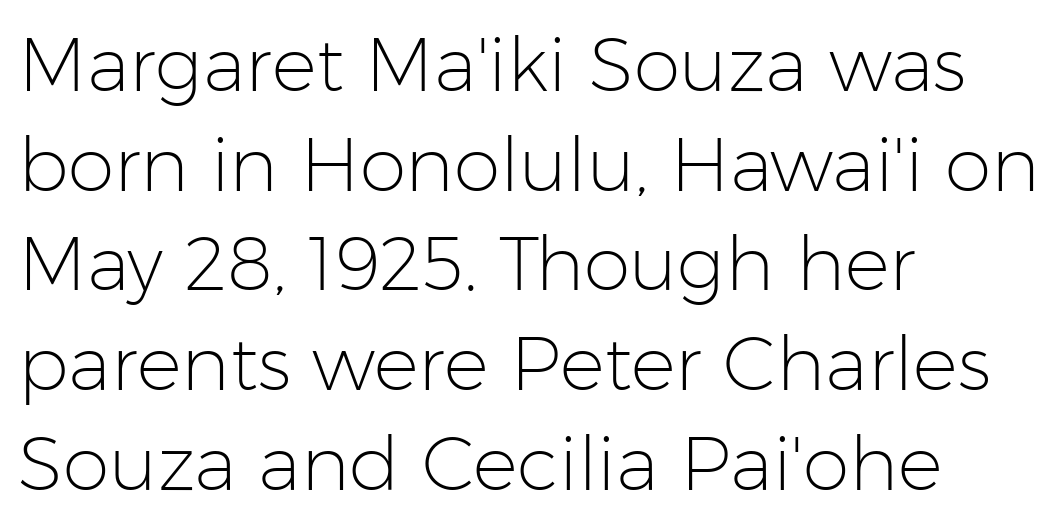
The image shows 75 px light sans-serif type, upright; set left-aligned, normal line spacing (1.33x), normal letter spacing, not underlined; low stroke contrast and a medium x-height.
